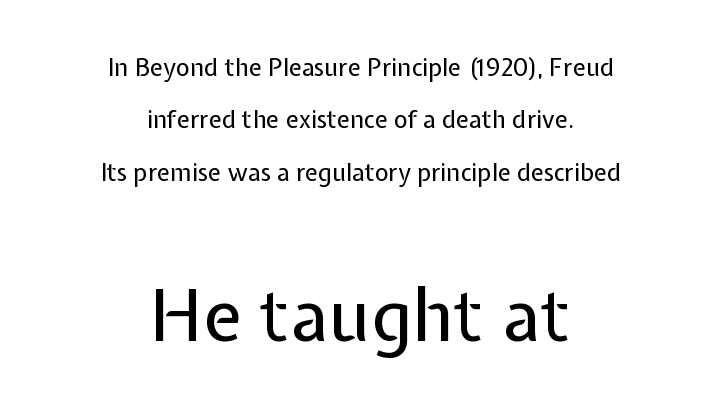
{"serif": "no", "italic": "no", "bold": "no", "weight": "regular", "width": "normal", "stroke_contrast": "low", "x_height": "medium", "monospaced": "no", "underline": "no", "align": "center", "line_spacing": "loose", "line_spacing_ratio": 2.18, "letter_spacing": "normal", "letter_spacing_em": 0.0, "larger_block": "second", "size_ratio": 3.0, "glyph_px": 72}
